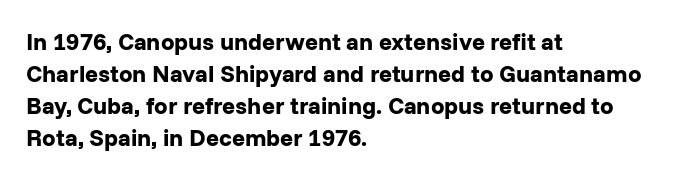
{"italic": "no", "bold": "yes", "underline": "no", "align": "left", "line_spacing": "normal", "line_spacing_ratio": 1.34, "letter_spacing": "normal", "letter_spacing_em": 0.0, "glyph_px": 24}
